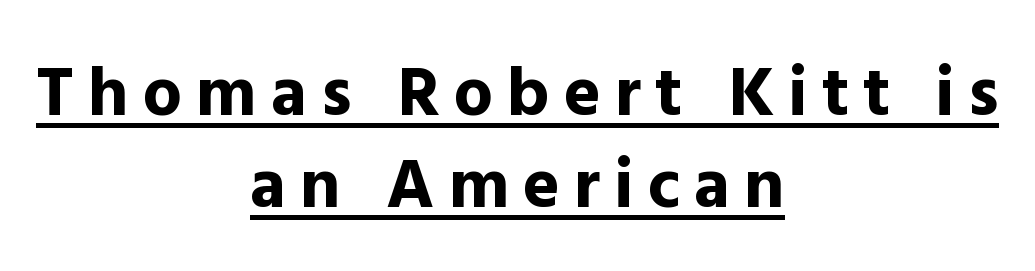
{"serif": "no", "italic": "no", "bold": "yes", "weight": "bold", "width": "normal", "x_height": "medium", "monospaced": "no", "underline": "yes", "align": "center", "line_spacing": "normal", "line_spacing_ratio": 1.32, "letter_spacing": "wide", "letter_spacing_em": 0.2, "glyph_px": 70}
